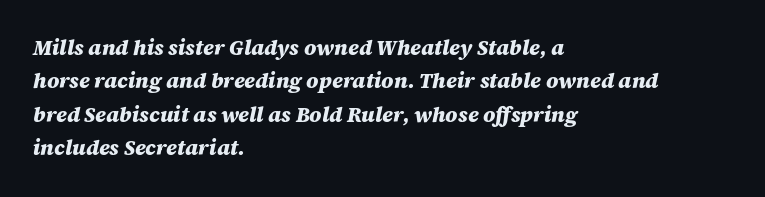
Honestly, the letter spacing is just normal — you wouldn't notice it. This sample is left-justified, so line endings fall wherever the words run out. Does the lettering tilt? It does — this is italic. The designer left line spacing at the default. Descenders hang freely into open space.
